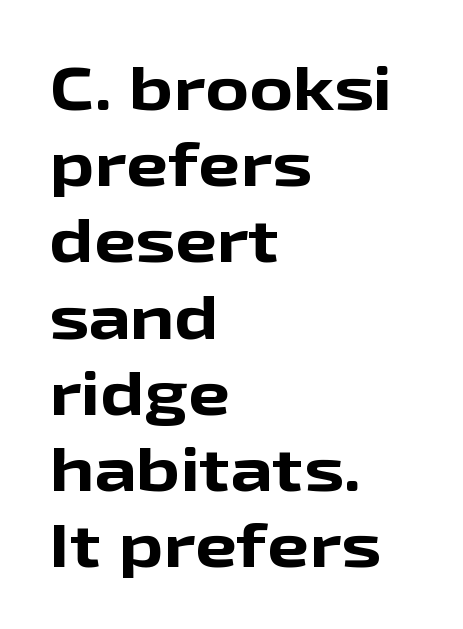
The passage shown is typeset with a sans-serif family. Honestly, the row spacing looks completely unremarkable. The rendering uses natural spacing where letterforms have individual widths. The face used here has the dense, thick strokes of a bold. What stands out about the letter spacing? Nothing — it is the standard amount. Nope, not italic — everything's standing straight.
